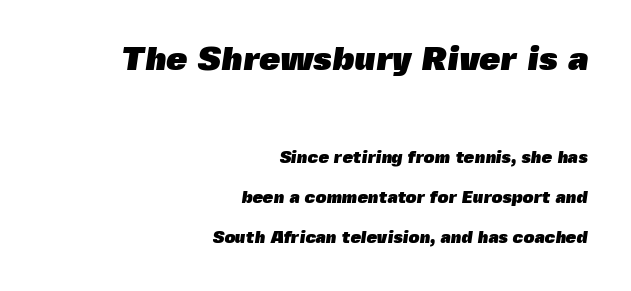
Tracking value appears to be zero — textbook default spacing. This layout puts the oversized block above and the modest block below. Letterform terminals end flat and unadorned throughout the passage. Anything drawn beneath the words? Only blank space.
